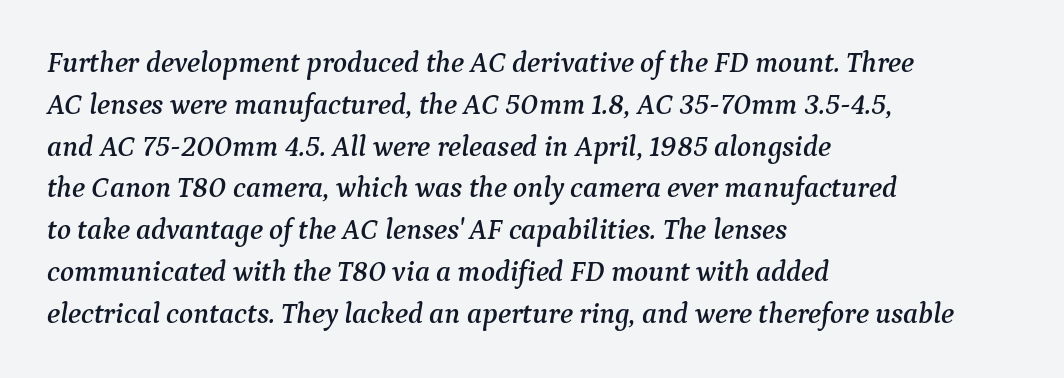
Nobody drew a line under any word here. This sample uses an oblique cut, with every glyph tilted off the vertical. Character widths vary here, with narrow letters taking less room than wide ones. Teacher's note: observe the even left margin — that is flush-left alignment. What's the leading like? Ordinary, nothing unusual.
